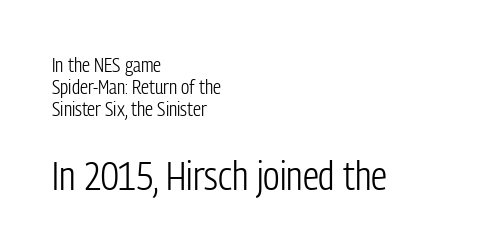
Vertical stems look standard width or narrower in stroke. The lines in this sample share a left origin and differ only in where they stop. Between one letter and the next there's only the usual sliver of space. Lines of text with bare space underneath.
